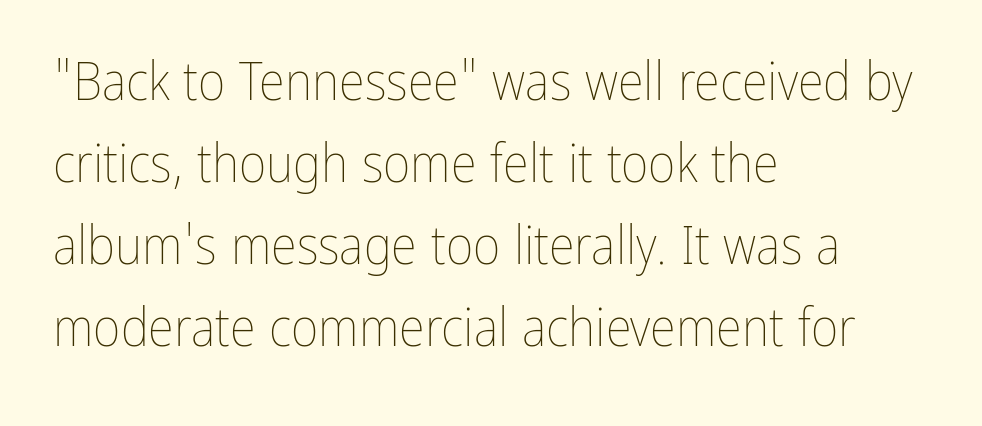
Q: Is the text bold? A: No.
Q: Is the text italic (slanted)? A: No, it is upright.
Q: Is the text underlined? A: No.
Q: How is the paragraph aligned? A: Left-aligned.
Q: Is the spacing between letters normal or unusually wide? A: Normal.
Q: Is the spacing between lines tight, normal or loose? A: Normal.
Q: Width (condensed, normal, or wide)? A: Condensed.
Q: Stroke contrast? A: Low.
Q: x-height? A: Medium.
Q: Monospaced? A: No.
